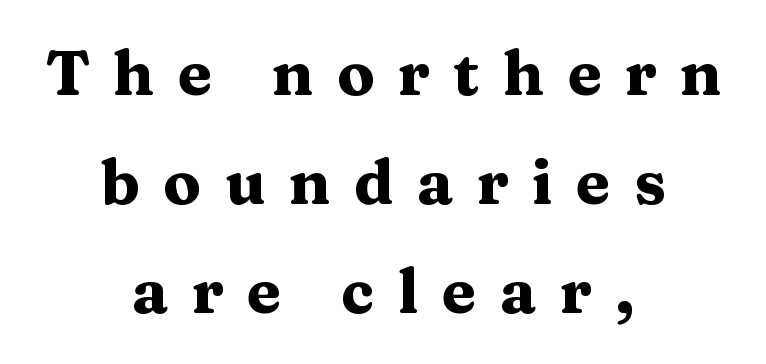
{"serif": "yes", "italic": "no", "bold": "yes", "weight": "heavy", "width": "wide", "stroke_contrast": "medium", "x_height": "medium", "monospaced": "no", "underline": "no", "align": "center", "line_spacing_ratio": 1.76, "letter_spacing": "wide", "letter_spacing_em": 0.38, "glyph_px": 62}
